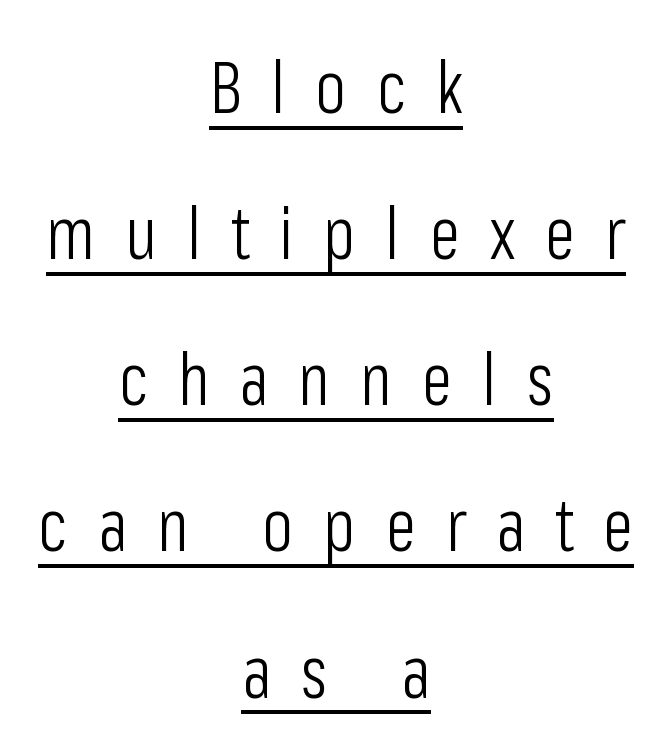
The lettering holds an erect, upright posture throughout. Each line of the rendering has a horizontal stroke beneath the glyphs. This sample is center-justified, so both line endings float freely. One glance says open: line gaps are wider than usual.
